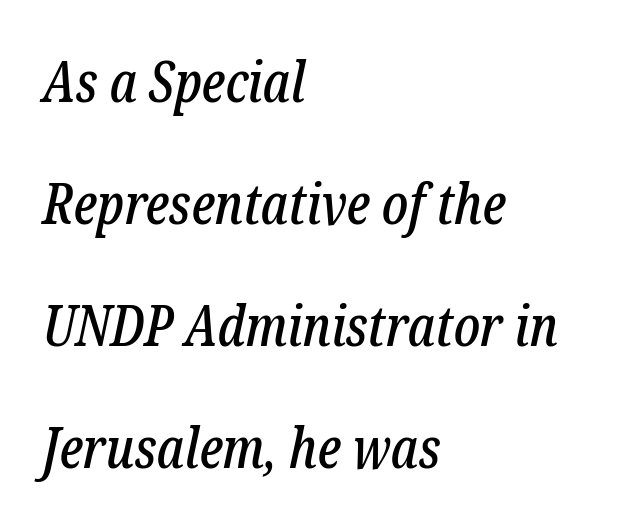
How are the letters spaced? Ordinarily, with no added tracking. Anything drawn beneath the words? Only blank space. A typesetter would label this face a serif. In terms of leading, this rendering errs on the spacious side.
